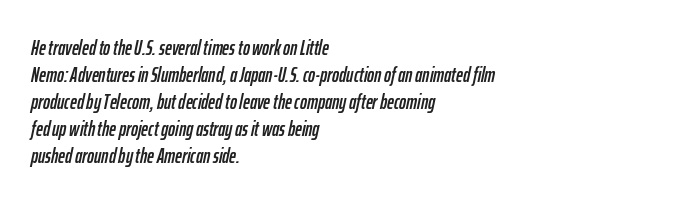
The image shows 21 px text type, italic (leaning right); set left-aligned, normal line spacing (1.28x), normal letter spacing, not underlined.
